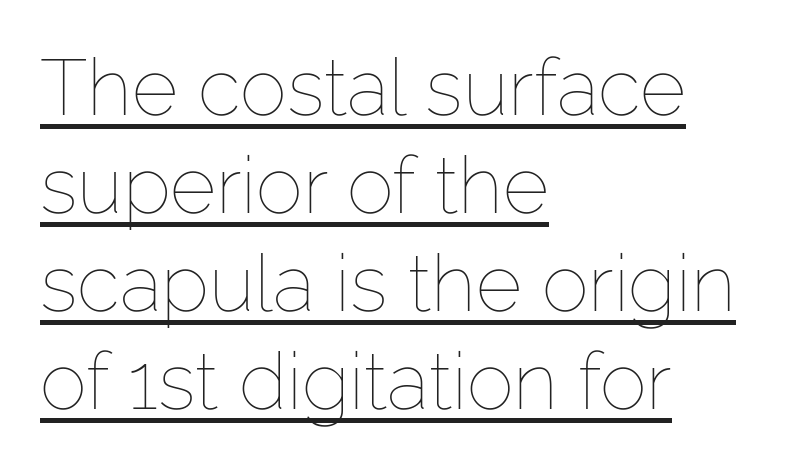
{"italic": "no", "bold": "no", "weight": "thin", "width": "normal", "stroke_contrast": "low", "x_height": "medium", "monospaced": "no", "underline": "yes", "align": "left", "line_spacing_ratio": 1.24, "letter_spacing": "normal", "letter_spacing_em": 0.0, "glyph_px": 79}
